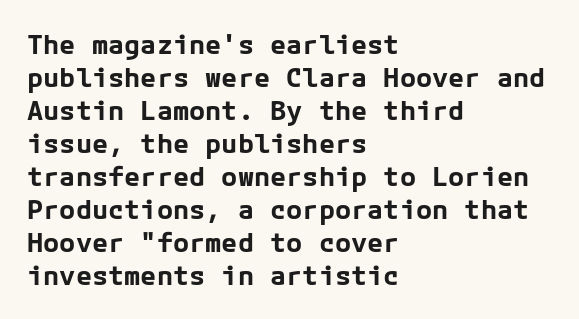
The image shows 27 px bold type, upright; set left-aligned, line spacing 1.22x, normal letter spacing, not underlined.
